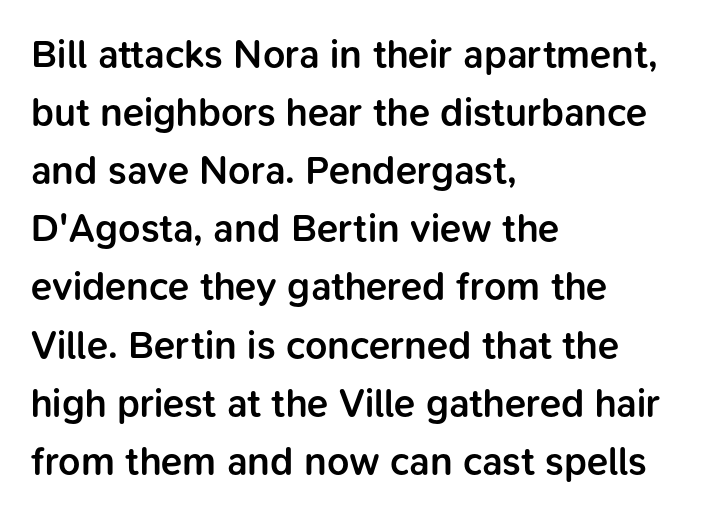
{"serif": "no", "italic": "no", "bold": "semi", "weight": "semibold", "width": "normal", "stroke_contrast": "low", "x_height": "medium", "monospaced": "no", "underline": "no", "align": "left", "line_spacing": "normal", "line_spacing_ratio": 1.49, "letter_spacing": "normal", "letter_spacing_em": 0.0, "glyph_px": 39}
